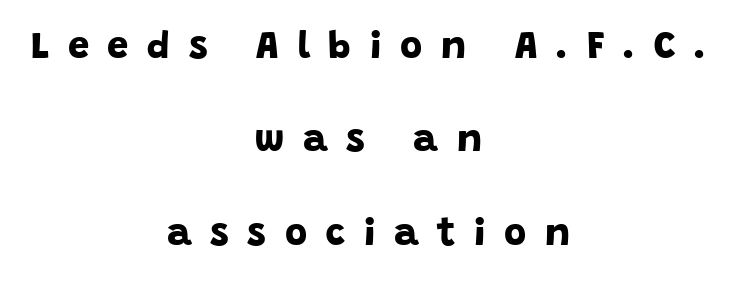
The image shows 38 px bold sans-serif type; set centered, loose line spacing (2.46x), unusually wide letter spacing (+0.49 em), not underlined; low stroke contrast and a large x-height.
